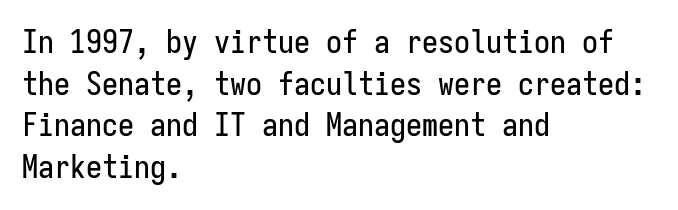
Q: Is the text italic (slanted)? A: No, it is upright.
Q: Is the typeface a serif or a sans-serif typeface? A: Sans-serif.
Q: Is the text underlined? A: No.
Q: How is the paragraph aligned? A: Left-aligned.
Q: Is the spacing between letters normal or unusually wide? A: Normal.
Q: Is the spacing between lines tight, normal or loose? A: Normal.
Q: Width (condensed, normal, or wide)? A: Condensed.
Q: Stroke contrast? A: Low.
Q: x-height? A: Medium.
Q: Monospaced? A: Yes.
